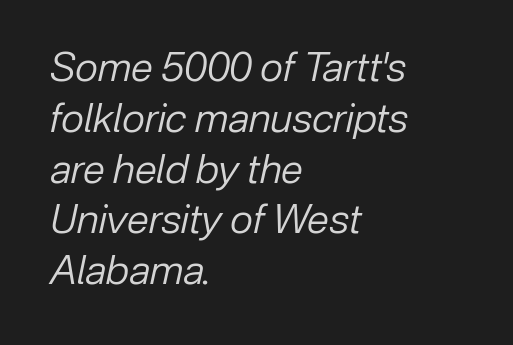
The image shows 40 px regular-weight type, italic (leaning right); set left-aligned, normal line spacing (1.27x), normal letter spacing, not underlined; low stroke contrast and a medium x-height.
